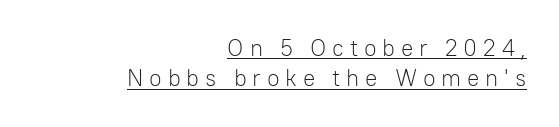
The rendering anchors every line to the right-hand side. The letterforms sit at book weight or below. Characters follow at a spacing far wider than the type designer built in. In terms of posture, this sample is upright. Rows of type keep a routine distance in the vertical direction. What decoration does the sample have? An underline.
